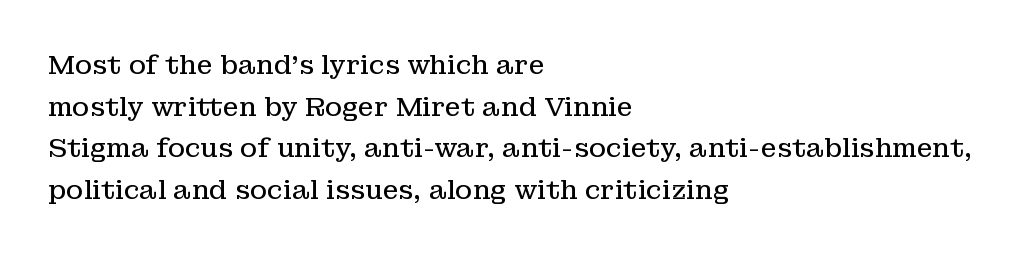
Rule under the text: the space is simply empty. One-word summary of the alignment: left. Stroke thickness stays within the range of a standard reading face or lighter. Rows of type keep a routine distance in the vertical direction. Ascenders rise straight up at ninety degrees. The tracking reads as untouched default to a designer's eye.
